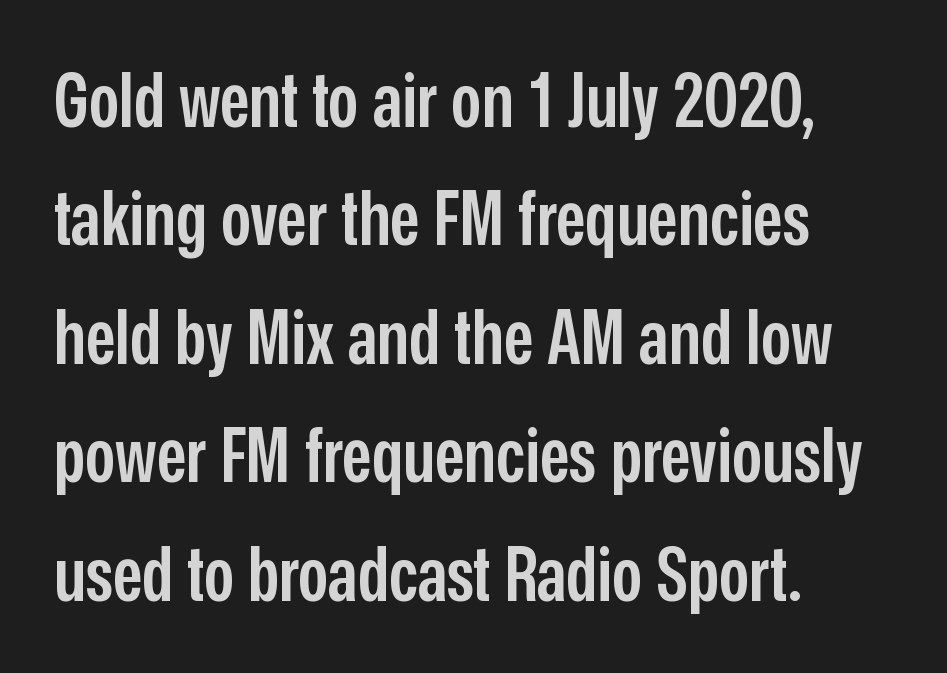
Q: Is the text bold? A: Semi-bold.
Q: Is the text italic (slanted)? A: No, it is upright.
Q: Is the typeface a serif or a sans-serif typeface? A: Sans-serif.
Q: Is the text underlined? A: No.
Q: How is the paragraph aligned? A: Left-aligned.
Q: Is the spacing between letters normal or unusually wide? A: Normal.
Q: Is the spacing between lines tight, normal or loose? A: Normal.
Q: Width (condensed, normal, or wide)? A: Condensed.
Q: Stroke contrast? A: Low.
Q: x-height? A: Medium.
Q: Monospaced? A: No.
